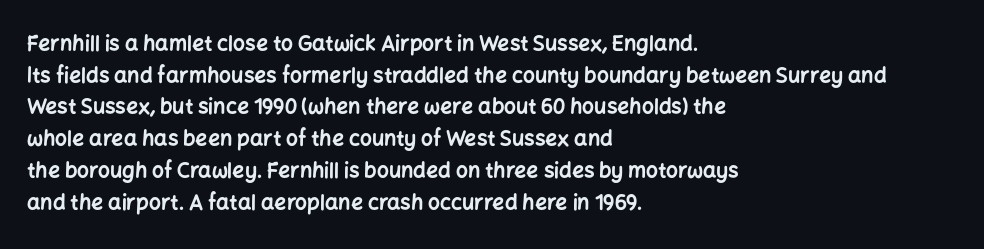
The image shows 21 px bold type, upright; set left-aligned, normal line spacing (1.51x), normal letter spacing, not underlined.
